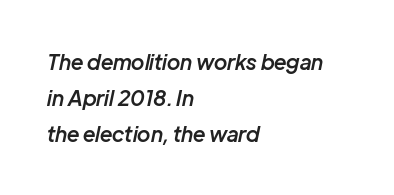
Reading down the block, your eye returns to a fixed left position each line. This sample uses an oblique cut, with every glyph tilted off the vertical. A fair bit of extra ink — the face is semibold, not bold. A bare baseline throughout the passage. Does extra space separate the letters? No, they use regular spacing.
